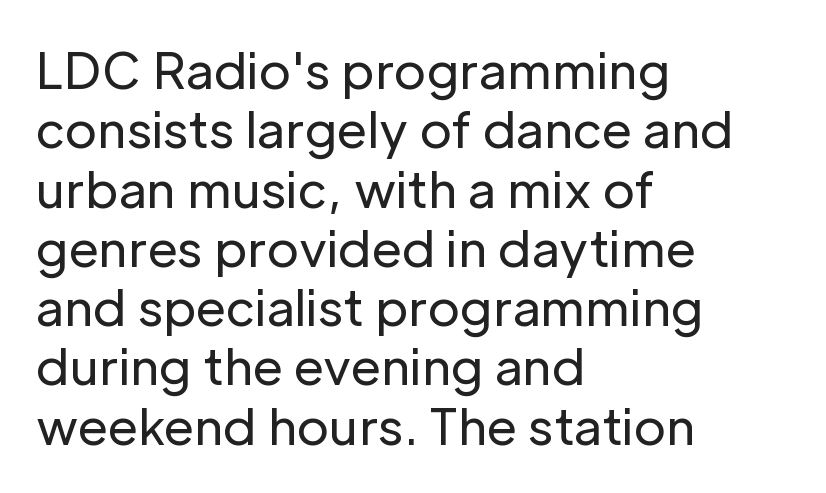
Varying glyph widths throughout — classic text-font behaviour. If you drew a line through each stem, it would be perfectly vertical. Short and long lines alike share a common starting point at left. The strokes carry an ordinary text weight at most. Just letters on the line, the space beneath them empty. This rendering leaves character spacing at its baseline value.
